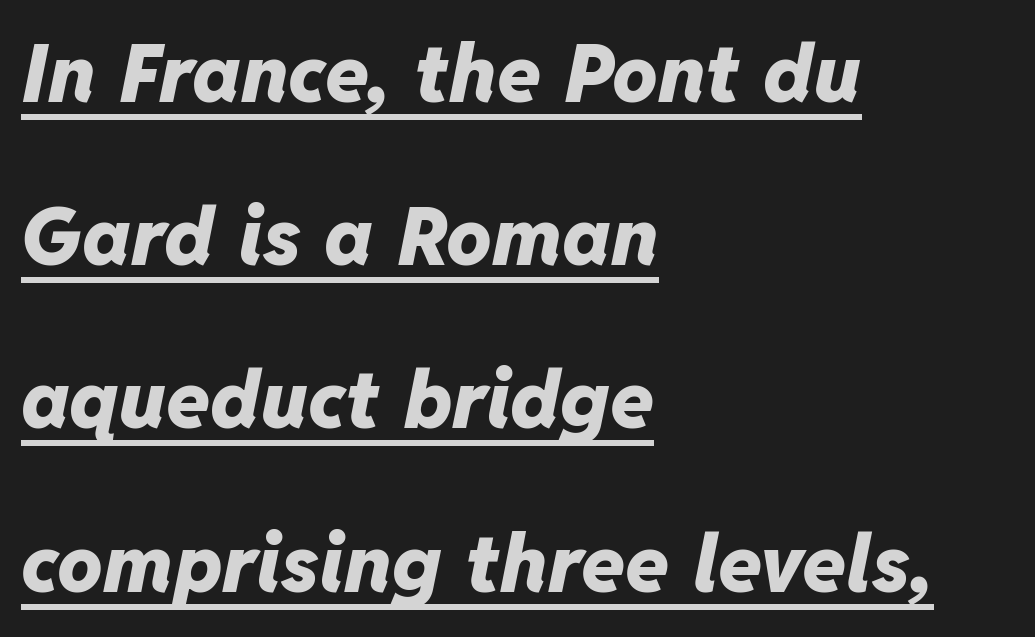
Glyph-to-glyph distance matches everyday printed text. Underlined type. Do the characters align in a grid? No, the font is proportional. Notice the wide empty band between every row — that's loose leading. Thick stems and heavy bowls — unmistakably bold.
